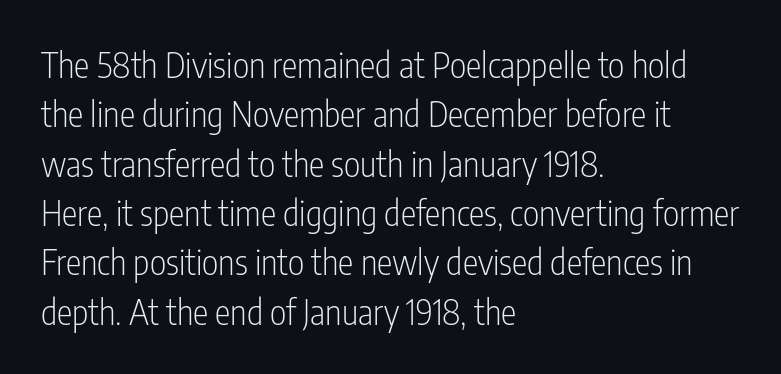
Q: Is the text bold? A: No.
Q: Is the text italic (slanted)? A: No, it is upright.
Q: Is the typeface a serif or a sans-serif typeface? A: Sans-serif.
Q: Is the text underlined? A: No.
Q: How is the paragraph aligned? A: Left-aligned.
Q: Is the spacing between letters normal or unusually wide? A: Normal.
Q: Is the spacing between lines tight, normal or loose? A: Normal.
Q: Width (condensed, normal, or wide)? A: Condensed.
Q: Stroke contrast? A: Low.
Q: x-height? A: Medium.
Q: Monospaced? A: No.
